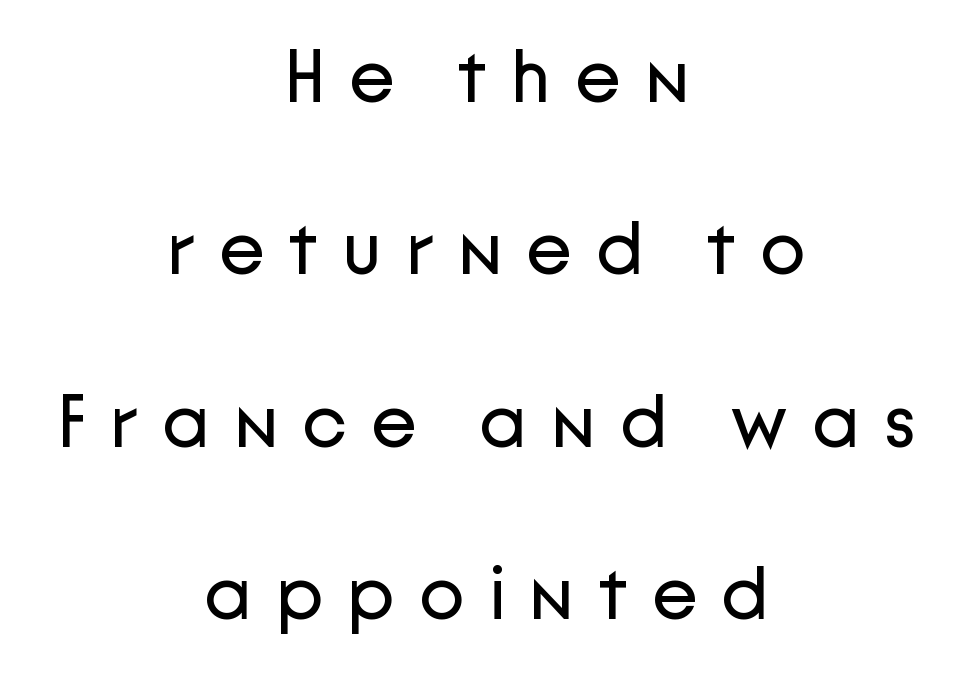
The typeface has the unassuming heft of standard copy or less. These lines have a slow, spaced-out rhythm from letter to letter. Bare-footed words on every line. The rag falls on both sides of this text block equally. Stroke terminals: plain, sans-serif. The font's upright variant was chosen for this text.
